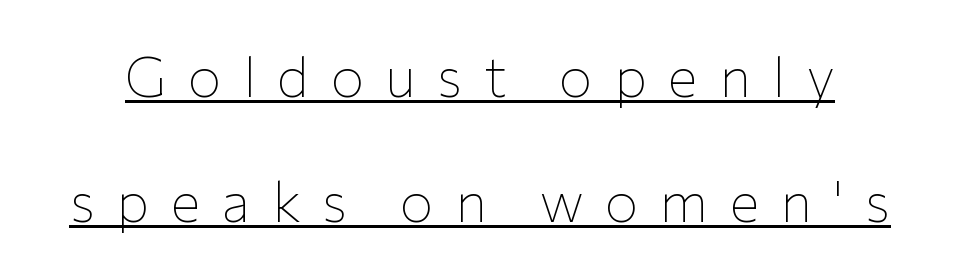
Q: Is the text bold? A: No.
Q: Is the text italic (slanted)? A: No, it is upright.
Q: Is the typeface a serif or a sans-serif typeface? A: Sans-serif.
Q: Is the text underlined? A: Yes.
Q: Is the spacing between letters normal or unusually wide? A: Unusually wide.
Q: Is the spacing between lines tight, normal or loose? A: Loose.
Q: Width (condensed, normal, or wide)? A: Normal.
Q: Stroke contrast? A: Low.
Q: x-height? A: Medium.
Q: Monospaced? A: No.
